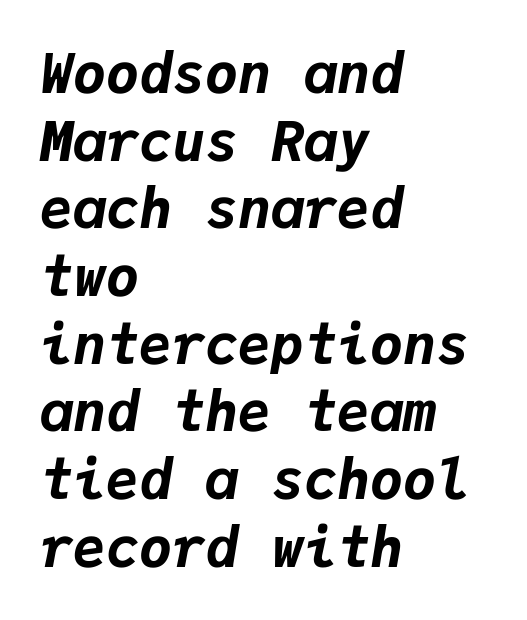
The image shows 55 px bold type, italic (leaning right), monospaced; set left-aligned, line spacing 1.23x, normal letter spacing, not underlined; low stroke contrast and a medium x-height.
